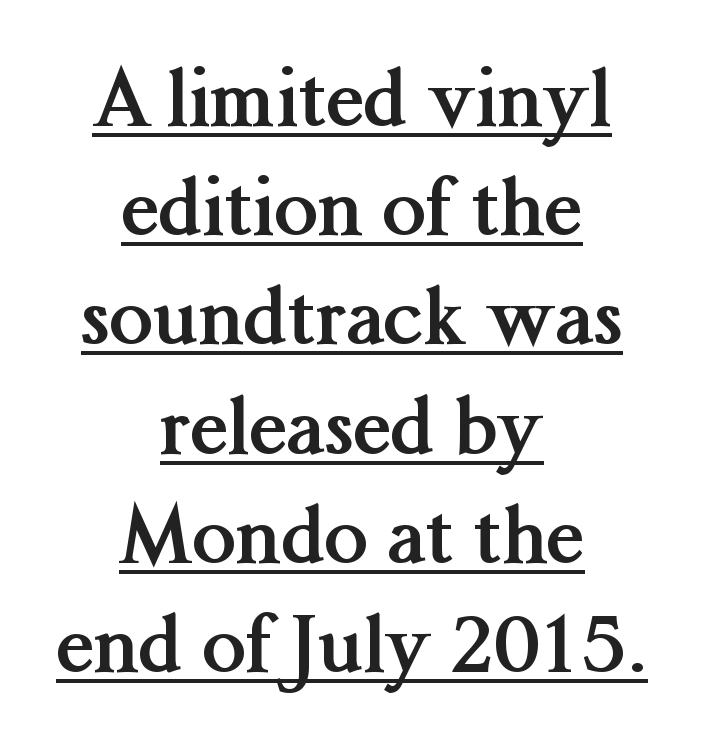
When letters stand straight like this, we call the style roman or upright. This is heavy type, rendered in bold. Character widths vary here, with narrow letters taking less room than wide ones. Font category for this specimen: serif. The designer left line spacing at the default.
